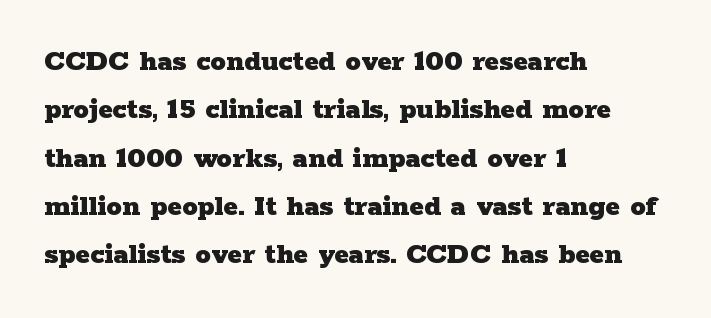
Summary of weight: heavy, a full bold. Think of a printed novel: that variable character pitch is what you see here. To sum up the face: it has serifs. Short and long lines alike share a common starting point at left. Ordinary non-slanted type is in use.
